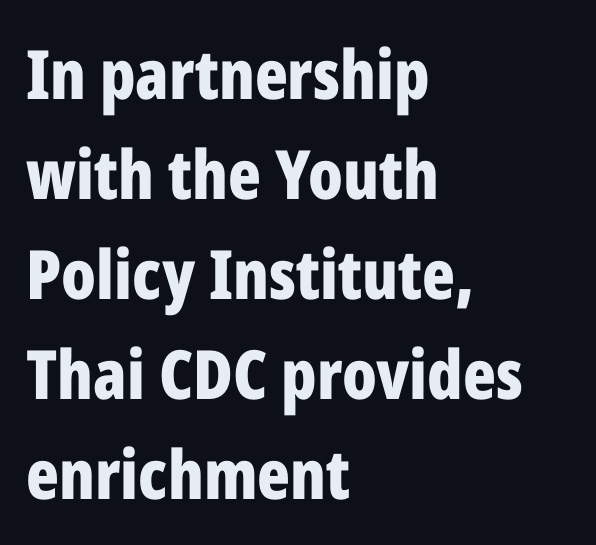
Q: Is the text bold? A: Yes.
Q: Is the text italic (slanted)? A: No, it is upright.
Q: Is the typeface a serif or a sans-serif typeface? A: Sans-serif.
Q: Is the text underlined? A: No.
Q: How is the paragraph aligned? A: Left-aligned.
Q: Is the spacing between letters normal or unusually wide? A: Normal.
Q: Is the spacing between lines tight, normal or loose? A: Normal.
Q: Width (condensed, normal, or wide)? A: Condensed.
Q: Stroke contrast? A: Low.
Q: x-height? A: Medium.
Q: Monospaced? A: No.
